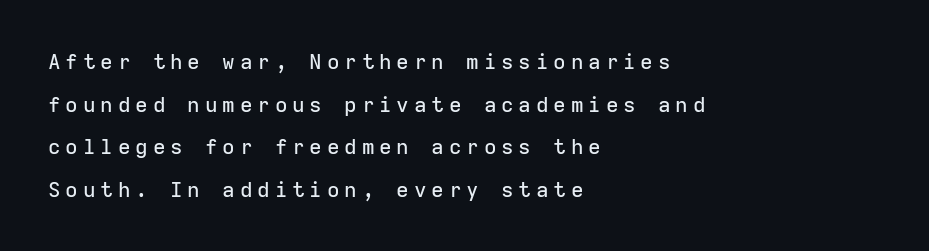
The image shows 21 px text type, upright; set left-aligned, loose line spacing (2.03x), unusually wide letter spacing (+0.23 em), not underlined.
